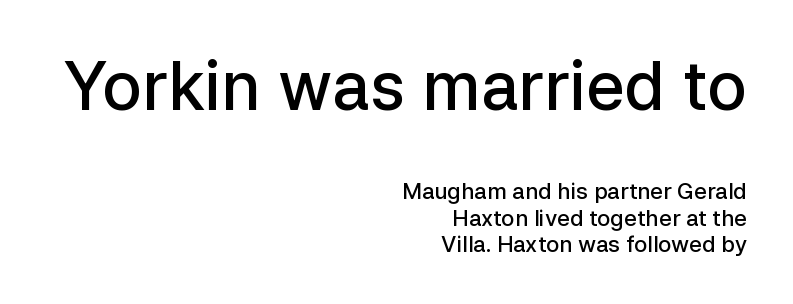
Q: Is the text bold? A: Semi-bold.
Q: Is the text italic (slanted)? A: No, it is upright.
Q: Is the typeface a serif or a sans-serif typeface? A: Sans-serif.
Q: Is the text underlined? A: No.
Q: How is the paragraph aligned? A: Right-aligned.
Q: Is the spacing between letters normal or unusually wide? A: Normal.
Q: Which block of text is set in a larger size, the first (top) or the second (bottom)? A: The first (top) one.
Q: Width (condensed, normal, or wide)? A: Normal.
Q: Stroke contrast? A: Low.
Q: x-height? A: Medium.
Q: Monospaced? A: No.
